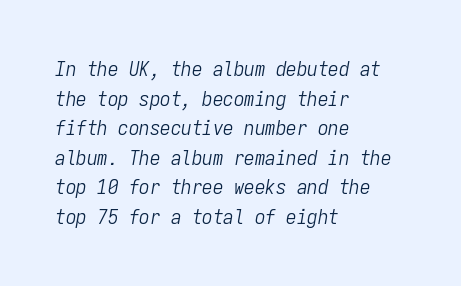
Q: Is the text bold? A: No.
Q: Is the text italic (slanted)? A: Yes, it leans right by about 9 degrees.
Q: Is the text underlined? A: No.
Q: How is the paragraph aligned? A: Left-aligned.
Q: Is the spacing between letters normal or unusually wide? A: Normal.
Q: Is the spacing between lines tight, normal or loose? A: Normal.
